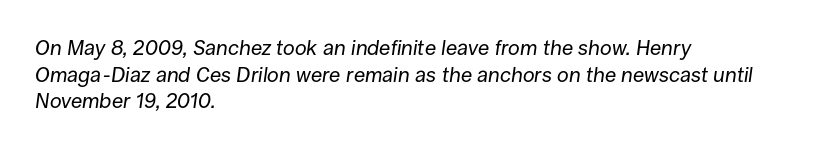
The image shows 21 px text type, italic (leaning right); set left-aligned, normal line spacing (1.27x), normal letter spacing, not underlined.
